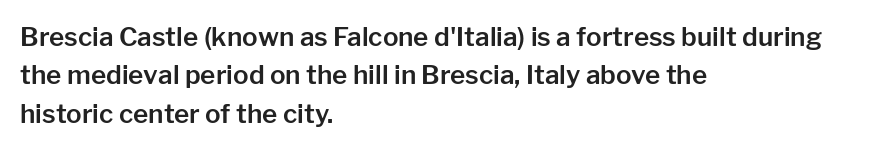
These lines keep a tight, regular rhythm from letter to letter. A student would call this left alignment; a typographer would say flush left, rag right. Descenders are the only things crossing below the line. Evenly set lines give the paragraph a standard silhouette. Ordinary non-slanted type is in use.
